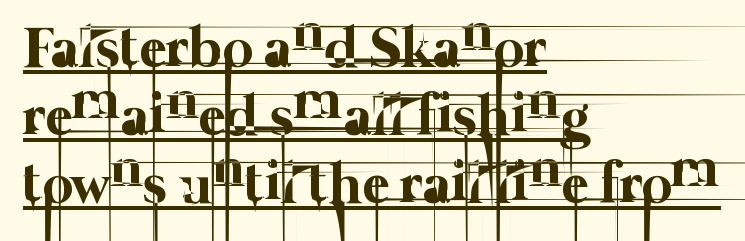
Each word holds together tightly as a unit, with standard inter-letter gaps. Where is the straight margin? On the left. You could not count columns in this text — the font is proportionally spaced. Every word sits above its own underline.
